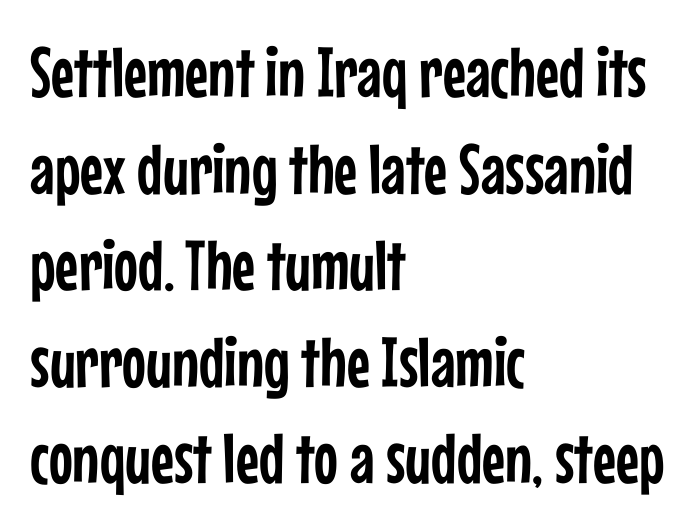
{"serif": "no", "italic": "no", "width": "condensed", "stroke_contrast": "low", "x_height": "medium", "monospaced": "no", "underline": "no", "align": "left", "line_spacing": "normal", "line_spacing_ratio": 1.36, "letter_spacing": "normal", "letter_spacing_em": 0.0, "glyph_px": 71}
